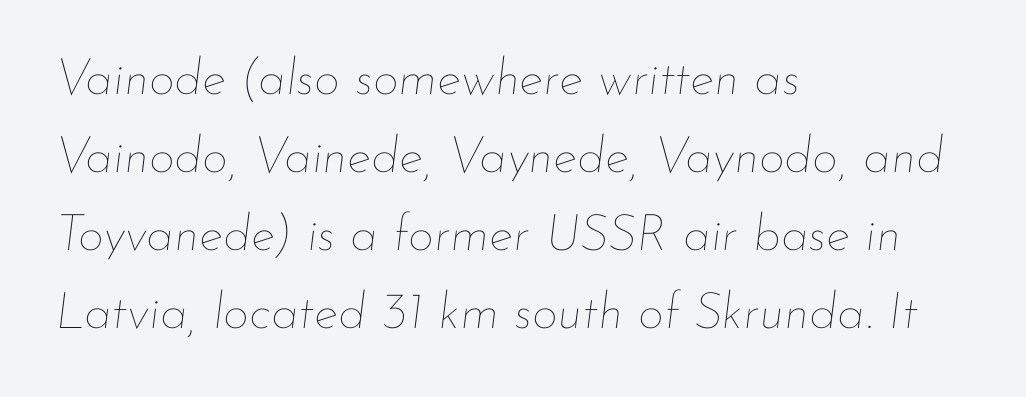
{"italic": "yes", "lean": "right", "slant_degrees": 7, "bold": "no", "weight": "thin", "width": "normal", "stroke_contrast": "low", "x_height": "small", "monospaced": "no", "underline": "no", "align": "left", "line_spacing": "normal", "line_spacing_ratio": 1.53, "letter_spacing": "normal", "letter_spacing_em": 0.0, "glyph_px": 51}
